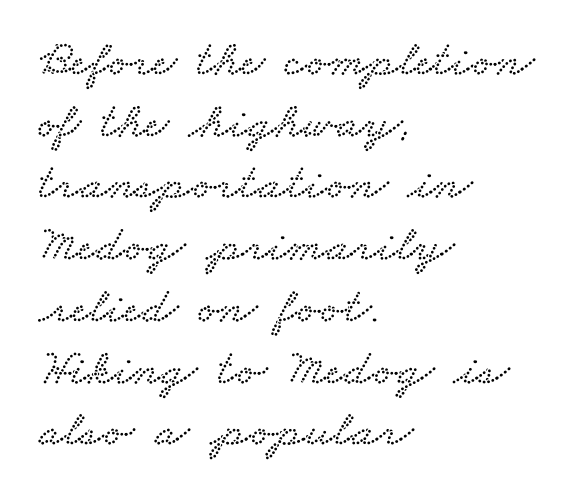
{"serif": "yes", "width": "wide", "stroke_contrast": "low", "x_height": "small", "monospaced": "no", "underline": "no", "align": "left", "line_spacing_ratio": 1.21, "letter_spacing": "normal", "letter_spacing_em": 0.0, "glyph_px": 51}
